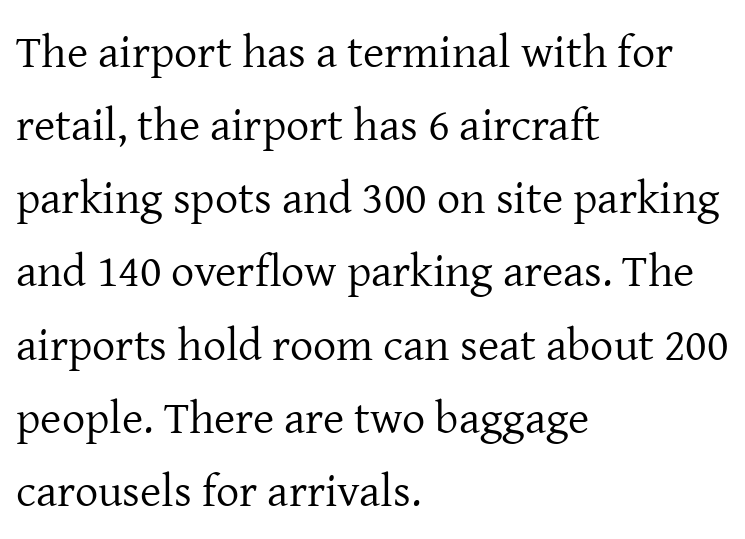
The image shows 46 px regular-weight serif type, upright; set left-aligned, normal line spacing (1.59x), normal letter spacing, not underlined; low stroke contrast and a medium x-height.
